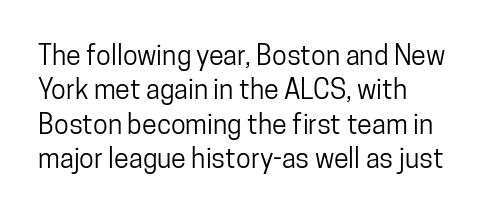
The image shows 27 px text type, upright; set left-aligned, normal line spacing (1.27x), normal letter spacing, not underlined.
